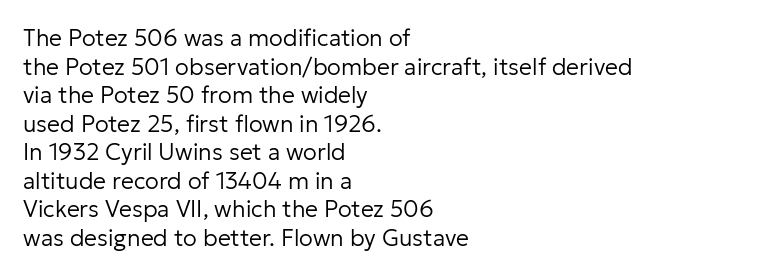
{"italic": "no", "bold": "no", "underline": "no", "align": "left", "line_spacing_ratio": 1.24, "letter_spacing": "normal", "letter_spacing_em": 0.0, "glyph_px": 23}
